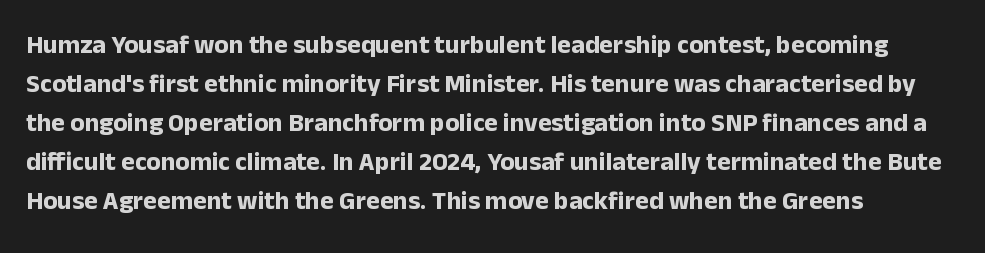
Successive baselines arrive at the customary interval. Nope, not italic — everything's standing straight. Stroke thickness is high; the sample reads as a true bold. Line starts are locked; line ends wander. Clear beneath every line of the passage. The line texture is even and compact thanks to regular tracking.
